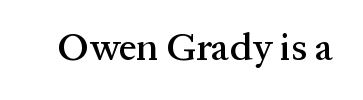
Q: Is the text italic (slanted)? A: No, it is upright.
Q: Is the typeface a serif or a sans-serif typeface? A: Serif.
Q: Is the text underlined? A: No.
Q: Is the spacing between letters normal or unusually wide? A: Normal.
Q: Width (condensed, normal, or wide)? A: Normal.
Q: Stroke contrast? A: Medium.
Q: x-height? A: Medium.
Q: Monospaced? A: No.
